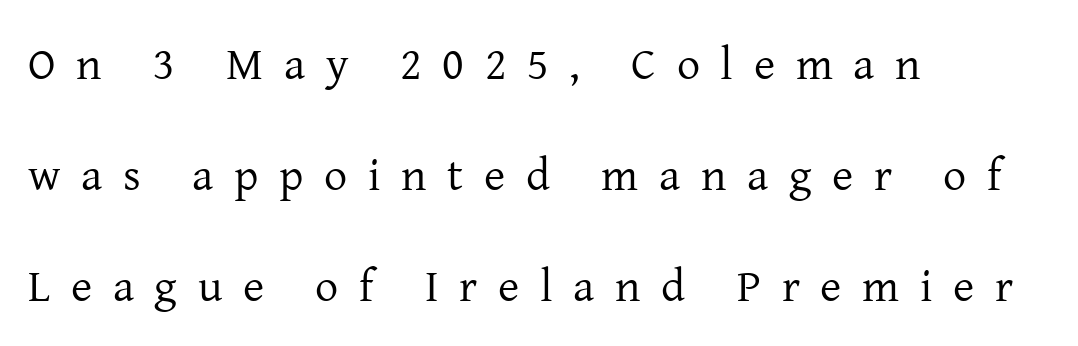
The text block is weighted toward the left margin, trailing off unevenly rightward. These lines are composed in type with serifs. In terms of letterspacing, this is a distinctly airy, spread setting. The passage shown is not bold in any degree.
